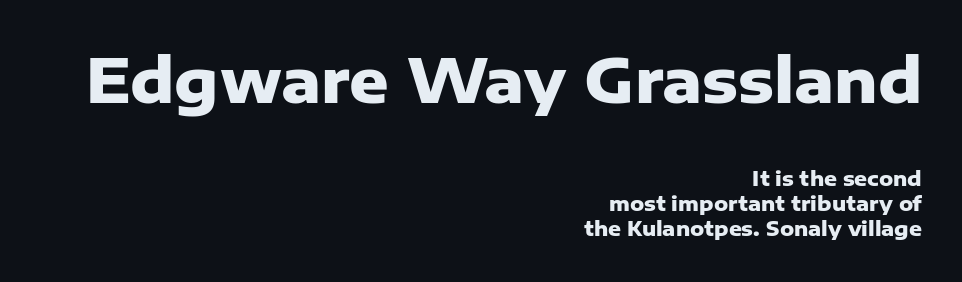
The image shows 61 px heavy sans-serif type, upright; set right-aligned, normal line spacing (1.25x), normal letter spacing, not underlined; the first (top) block is 3.05x larger; low stroke contrast and a medium x-height.
